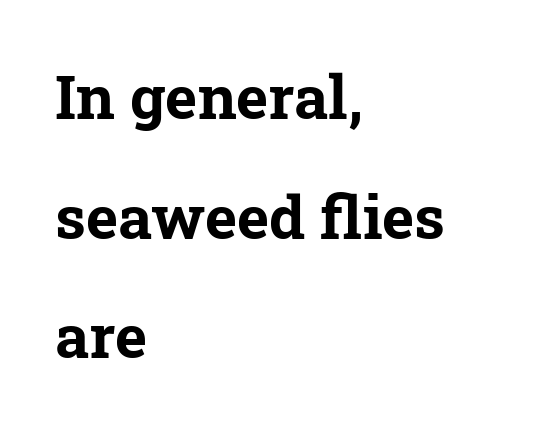
A classic flush-left, rag-right setting is used for this passage. Each row of text sits above clean, open space. The rendering keeps characters at their native spacing. The typeface chosen for these lines features serifs.
